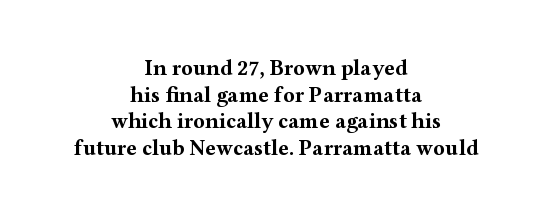
The typography opts for an upright posture over an oblique one. The area under the type is left untouched. A full-strength bold gives these letters their thick strokes. Is the block centered? Yes — each line is placed symmetrically about the middle. These lines keep a tight, regular rhythm from letter to letter.
